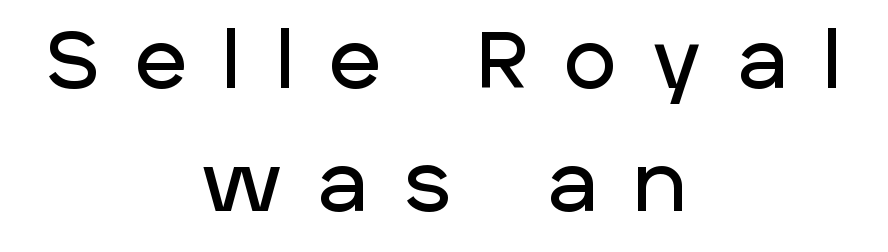
{"serif": "no", "italic": "no", "width": "normal", "stroke_contrast": "low", "x_height": "large", "monospaced": "no", "underline": "no", "align": "center", "line_spacing": "normal", "line_spacing_ratio": 1.54, "letter_spacing": "wide", "letter_spacing_em": 0.46, "glyph_px": 80}
